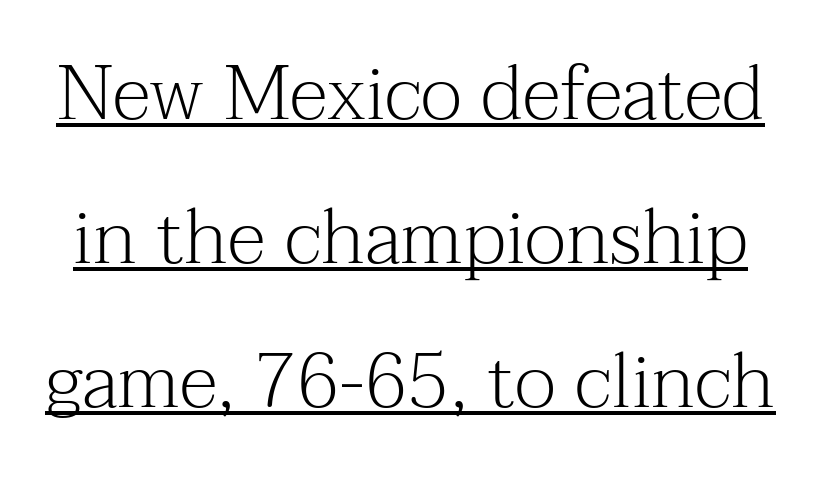
Q: Is the text bold? A: No.
Q: Is the text italic (slanted)? A: No, it is upright.
Q: Is the typeface a serif or a sans-serif typeface? A: Serif.
Q: Is the text underlined? A: Yes.
Q: Is the spacing between letters normal or unusually wide? A: Normal.
Q: Width (condensed, normal, or wide)? A: Normal.
Q: Stroke contrast? A: Medium.
Q: x-height? A: Medium.
Q: Monospaced? A: No.
